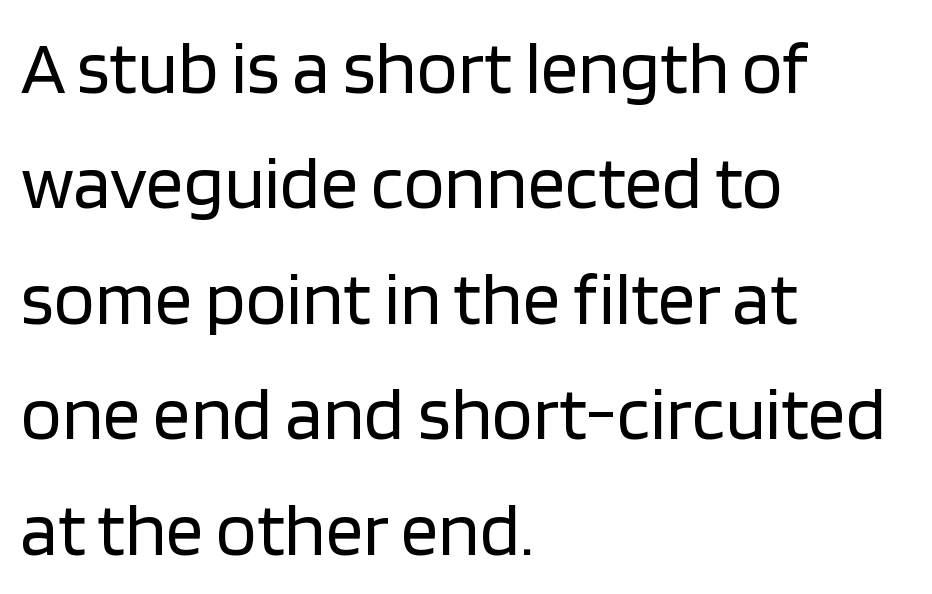
Q: Is the text bold? A: No.
Q: Is the text italic (slanted)? A: No, it is upright.
Q: Is the typeface a serif or a sans-serif typeface? A: Sans-serif.
Q: Is the text underlined? A: No.
Q: How is the paragraph aligned? A: Left-aligned.
Q: Is the spacing between letters normal or unusually wide? A: Normal.
Q: Is the spacing between lines tight, normal or loose? A: Normal.
Q: Width (condensed, normal, or wide)? A: Normal.
Q: Stroke contrast? A: Low.
Q: x-height? A: Large.
Q: Monospaced? A: No.
